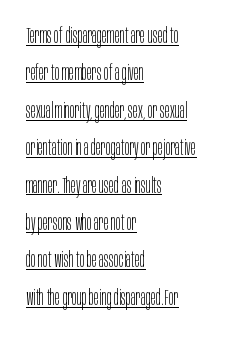
{"italic": "no", "bold": "no", "underline": "yes", "align": "left", "line_spacing_ratio": 1.78, "letter_spacing": "normal", "letter_spacing_em": 0.0, "glyph_px": 21}
